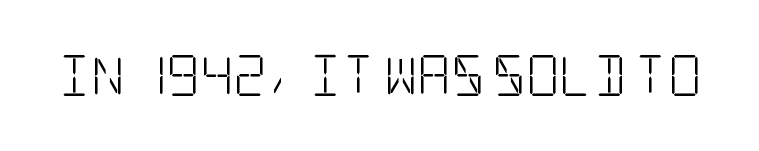
The image shows 41 px light, condensed serif type, upright; set normal letter spacing, not underlined; low stroke contrast and a large x-height.
